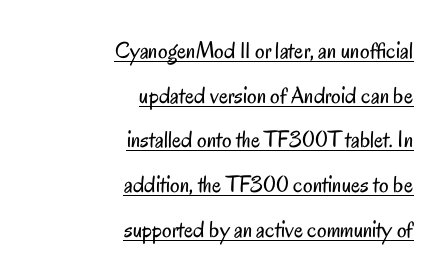
Weight: regular or lighter. Alignment: flush right. The gaps between neighbouring characters are ordinary and unremarkable. The letters stand upright; this is a roman face.
